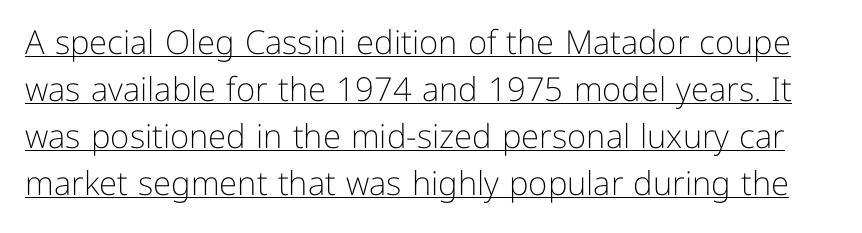
The image shows 33 px light sans-serif type, upright; set normal line spacing (1.42x), normal letter spacing, underlined; low stroke contrast and a medium x-height.
